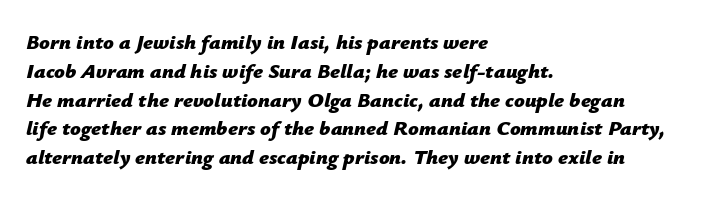
{"italic": "yes", "lean": "right", "slant_degrees": 12, "bold": "yes", "underline": "no", "align": "left", "line_spacing": "normal", "line_spacing_ratio": 1.37, "letter_spacing": "normal", "letter_spacing_em": 0.0, "glyph_px": 21}
